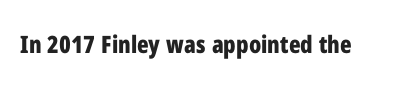
The image shows 24 px bold type, upright; set normal letter spacing, not underlined.
